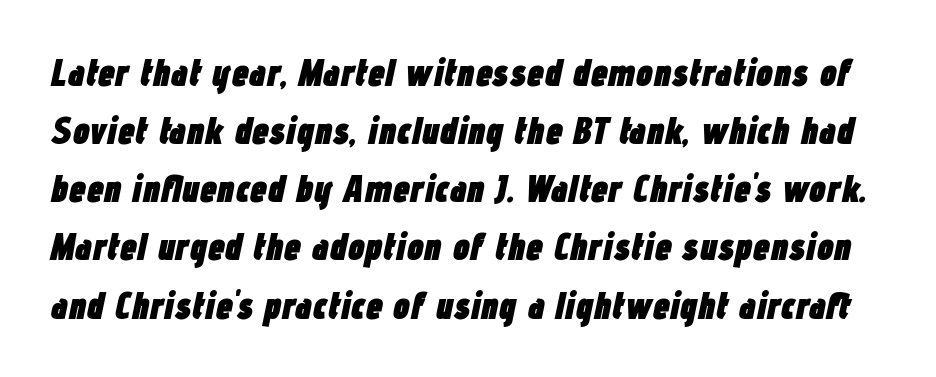
Q: Is the text bold? A: Yes.
Q: Is the text italic (slanted)? A: Yes, it leans right by about 12 degrees.
Q: Is the text underlined? A: No.
Q: Is the spacing between letters normal or unusually wide? A: Normal.
Q: Is the spacing between lines tight, normal or loose? A: Normal.
Q: Width (condensed, normal, or wide)? A: Condensed.
Q: Stroke contrast? A: Low.
Q: x-height? A: Medium.
Q: Monospaced? A: No.
